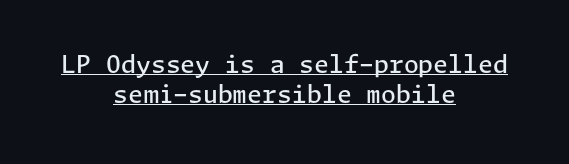
{"italic": "no", "bold": "semi", "underline": "yes", "align": "center", "line_spacing": "normal", "line_spacing_ratio": 1.27, "letter_spacing": "normal", "letter_spacing_em": 0.0, "glyph_px": 24}
